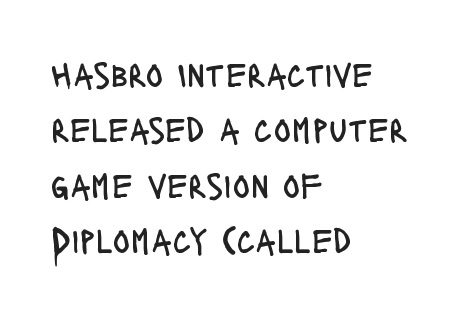
{"serif": "no", "italic": "no", "bold": "no", "weight": "regular", "width": "condensed", "stroke_contrast": "low", "x_height": "large", "monospaced": "no", "underline": "no", "align": "left", "line_spacing": "normal", "line_spacing_ratio": 1.54, "letter_spacing": "normal", "letter_spacing_em": 0.0, "glyph_px": 36}
